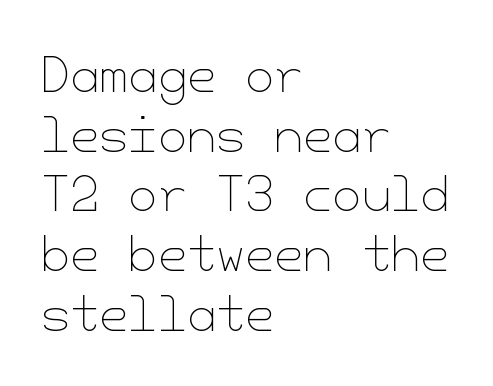
The image shows 47 px thin type, upright; set left-aligned, normal line spacing (1.27x), normal letter spacing, not underlined; low stroke contrast and a small x-height.
